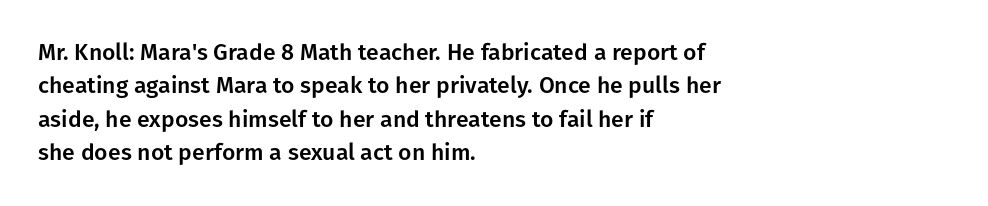
Q: Is the text italic (slanted)? A: No, it is upright.
Q: Is the text underlined? A: No.
Q: How is the paragraph aligned? A: Left-aligned.
Q: Is the spacing between letters normal or unusually wide? A: Normal.
Q: Is the spacing between lines tight, normal or loose? A: Normal.
